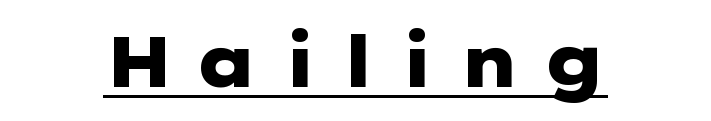
Inter-character spacing is expanded well beyond the font's built-in metrics. A dark, heavy texture on the line: the type is bold. The lettering stays uniformly vertical, giving the passage a roman look. Neither beginnings nor endings align; midpoints do. The glyphs are accompanied by a horizontal stroke just below them.
